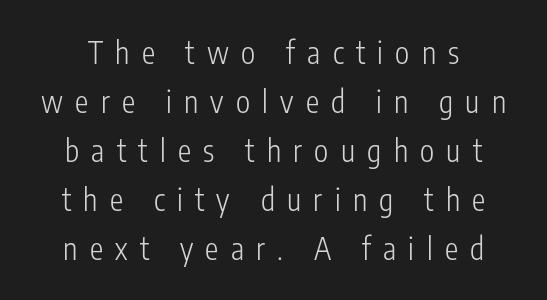
Tracking here is generous; glyphs stand well apart from one another. It's the straight-up-and-down kind of type. Bold? No — there's no thickening of the strokes. These lines are rendered in a variable-pitch font.
